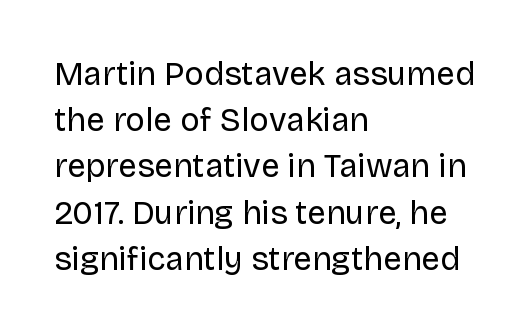
Q: Is the text bold? A: No.
Q: Is the text italic (slanted)? A: No, it is upright.
Q: Is the typeface a serif or a sans-serif typeface? A: Sans-serif.
Q: Is the text underlined? A: No.
Q: How is the paragraph aligned? A: Left-aligned.
Q: Is the spacing between letters normal or unusually wide? A: Normal.
Q: Is the spacing between lines tight, normal or loose? A: Normal.
Q: Width (condensed, normal, or wide)? A: Normal.
Q: Stroke contrast? A: Low.
Q: x-height? A: Large.
Q: Monospaced? A: No.
